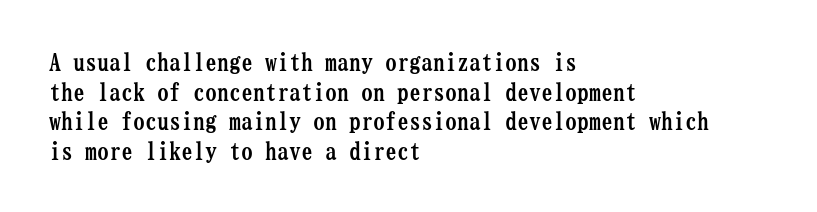
Q: Is the text bold? A: Yes.
Q: Is the text italic (slanted)? A: No, it is upright.
Q: Is the text underlined? A: No.
Q: How is the paragraph aligned? A: Left-aligned.
Q: Is the spacing between letters normal or unusually wide? A: Normal.
